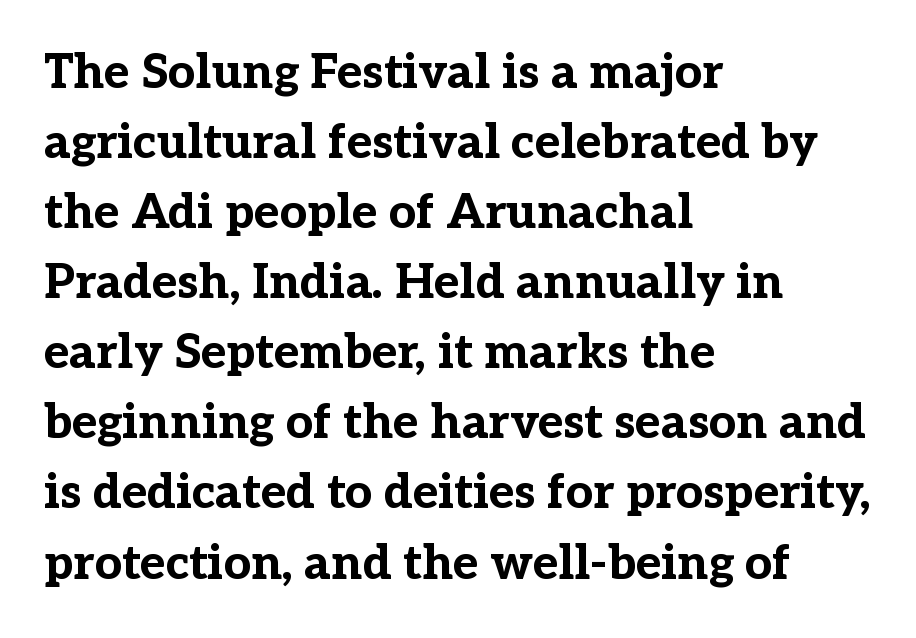
The face used here has the dense, thick strokes of a bold. Reading down the column, the eye jumps a familiar distance to each next line. Line beginnings align vertically; line endings do not. Observe the ordinary spacing: letters are neighbours, not strangers. The axis of the letterforms is exactly vertical. I'd call this a serif setting — the letters wear small feet.
